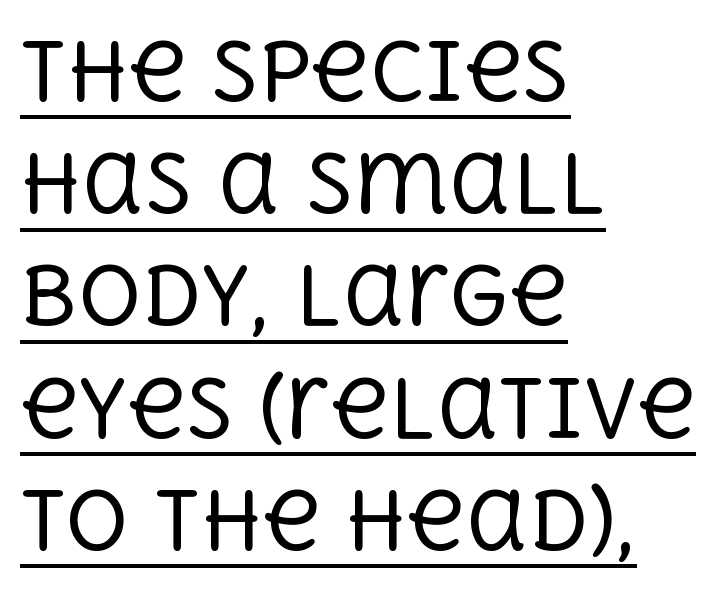
{"serif": "yes", "italic": "no", "bold": "no", "weight": "regular", "width": "normal", "x_height": "large", "monospaced": "no", "underline": "yes", "align": "left", "line_spacing": "normal", "line_spacing_ratio": 1.42, "letter_spacing": "normal", "letter_spacing_em": 0.0, "glyph_px": 79}
